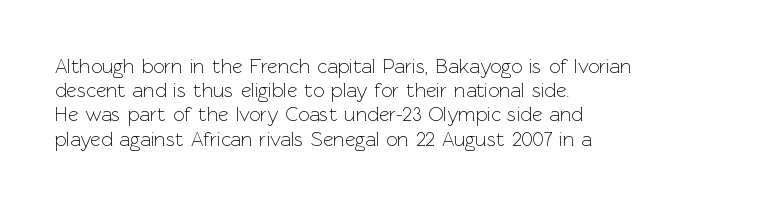
Tall strokes in this sample are plumb rather than angled. Decoration check: the copy has no underline. Words appear dense and cohesive because spacing is normal. The typesetter chose a ragged-right arrangement here.
